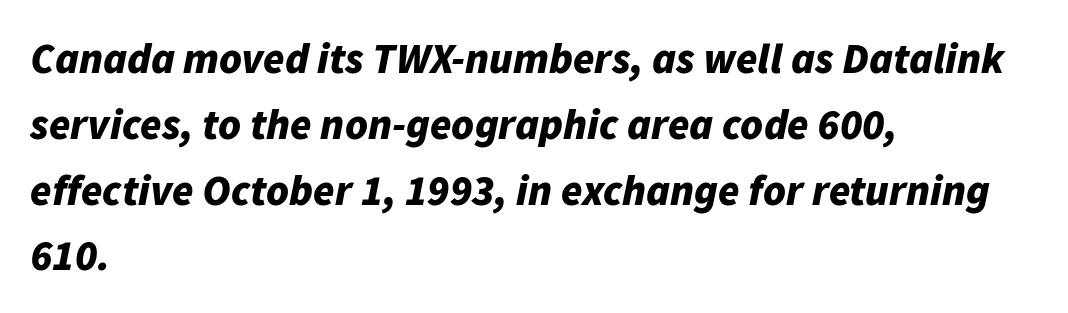
Q: Is the text bold? A: Yes.
Q: Is the text italic (slanted)? A: Yes, it leans right by about 11 degrees.
Q: Is the text underlined? A: No.
Q: How is the paragraph aligned? A: Left-aligned.
Q: Is the spacing between letters normal or unusually wide? A: Normal.
Q: Is the spacing between lines tight, normal or loose? A: Normal.
Q: Width (condensed, normal, or wide)? A: Normal.
Q: Stroke contrast? A: Low.
Q: x-height? A: Medium.
Q: Monospaced? A: No.
